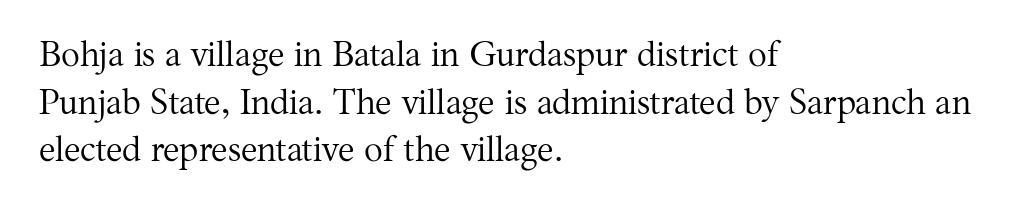
{"serif": "yes", "italic": "no", "bold": "no", "weight": "regular", "width": "normal", "stroke_contrast": "medium", "x_height": "medium", "monospaced": "no", "underline": "no", "align": "left", "line_spacing": "normal", "line_spacing_ratio": 1.36, "letter_spacing": "normal", "letter_spacing_em": 0.0, "glyph_px": 35}
